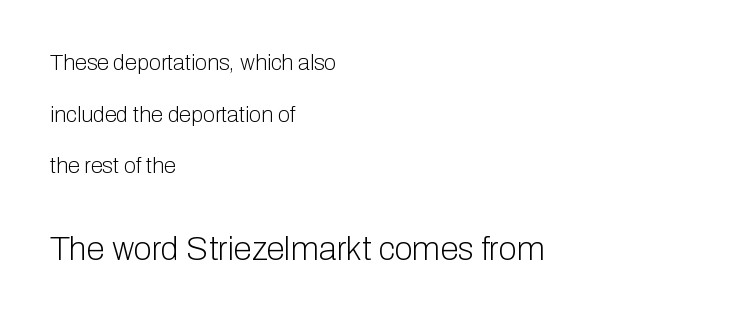
Is the stroke heavy? The answer is a plain regular-or-lighter. The rag falls on the right side of this text block. The letters stand straight up with perfectly vertical stems. Small over large — that's the arrangement of the two blocks here. Glyph-to-glyph distance matches everyday printed text. Widely set lines give the paragraph a tall, airy silhouette.
